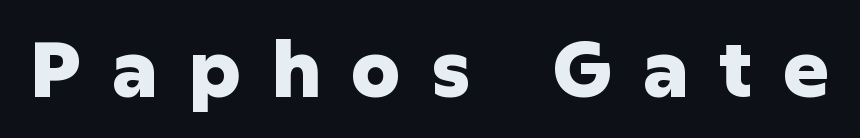
Regarding serifs, this sample does without them. Quick note: not italic, upright. The letterforms stand isolated, each surrounded by extra space. Emphasis by weight is at full strength: bold. You could not count columns in this text — the font is proportionally spaced. Letters rest on an invisible, unmarked baseline.
